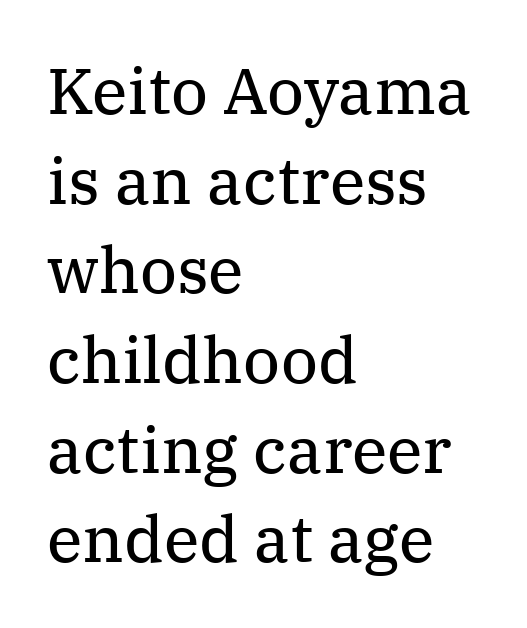
{"serif": "yes", "italic": "no", "bold": "no", "weight": "regular", "width": "normal", "stroke_contrast": "medium", "x_height": "medium", "monospaced": "no", "underline": "no", "align": "left", "line_spacing": "normal", "line_spacing_ratio": 1.38, "letter_spacing": "normal", "letter_spacing_em": 0.0, "glyph_px": 65}
